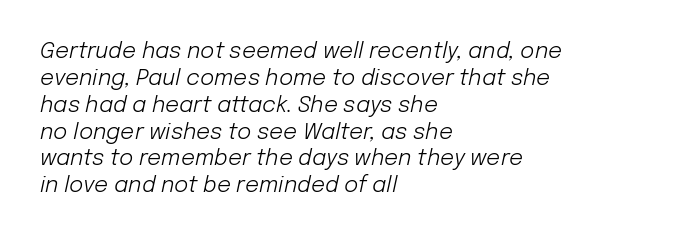
{"italic": "yes", "lean": "right", "slant_degrees": 12, "bold": "no", "underline": "no", "align": "left", "line_spacing_ratio": 1.22, "letter_spacing": "normal", "letter_spacing_em": 0.0, "glyph_px": 22}
